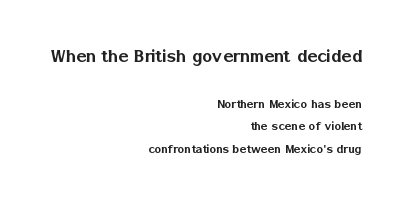
{"italic": "no", "underline": "no", "align": "right", "line_spacing": "normal", "line_spacing_ratio": 1.62, "letter_spacing": "normal", "letter_spacing_em": 0.0, "larger_block": "first", "size_ratio": 1.5, "glyph_px": 21}
